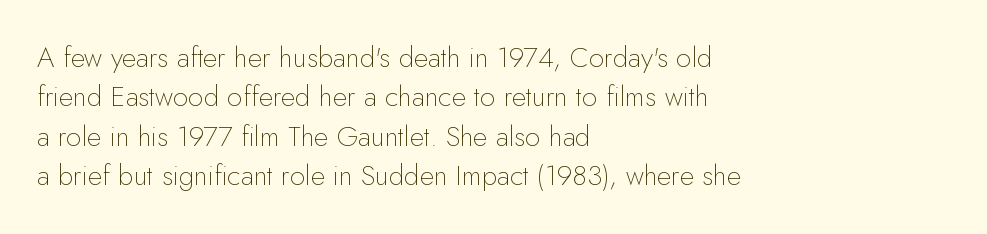
Q: Is the text bold? A: No.
Q: Is the text italic (slanted)? A: No, it is upright.
Q: Is the typeface a serif or a sans-serif typeface? A: Sans-serif.
Q: Is the text underlined? A: No.
Q: How is the paragraph aligned? A: Left-aligned.
Q: Is the spacing between letters normal or unusually wide? A: Normal.
Q: Is the spacing between lines tight, normal or loose? A: Normal.
Q: Width (condensed, normal, or wide)? A: Normal.
Q: Stroke contrast? A: Low.
Q: x-height? A: Small.
Q: Monospaced? A: No.
